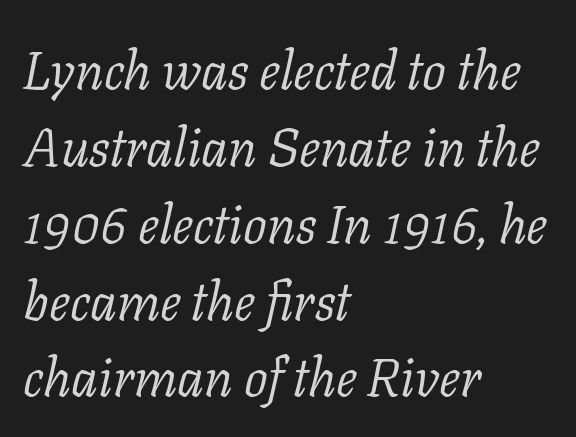
{"serif": "yes", "italic": "yes", "lean": "right", "slant_degrees": 11, "bold": "no", "weight": "light", "width": "normal", "stroke_contrast": "low", "x_height": "medium", "monospaced": "no", "underline": "no", "align": "left", "line_spacing": "normal", "line_spacing_ratio": 1.45, "letter_spacing": "normal", "letter_spacing_em": 0.0, "glyph_px": 53}
